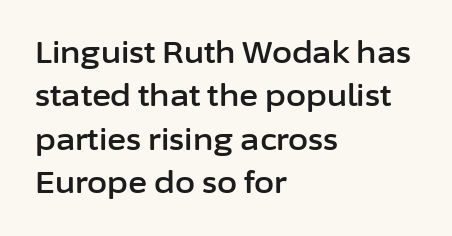
Successive baselines arrive at the customary interval. Characters follow at the spacing the type designer built in. The space directly below the letters is spotless. I'd call this a sans setting — the letters go barefoot. Each line starts at the same left margin while the right side varies. Posture: straight, roman, zero tilt.
